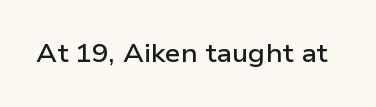
The letters stand upright; this is a roman face. Words appear dense and cohesive because spacing is normal. What weight is shown? A semibold, between regular and bold. The passage shown is not underscored anywhere.
